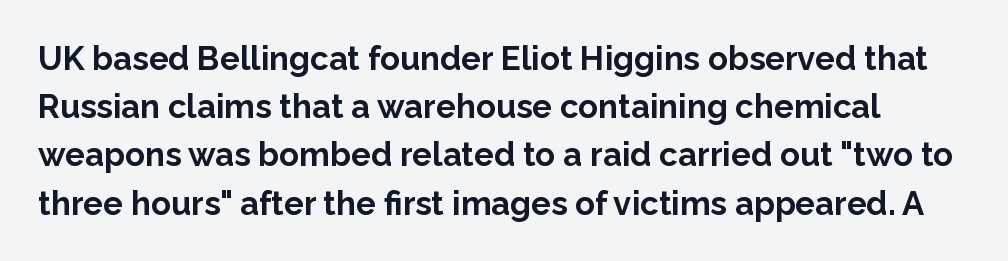
Q: Is the text bold? A: Yes.
Q: Is the text italic (slanted)? A: No, it is upright.
Q: Is the typeface a serif or a sans-serif typeface? A: Sans-serif.
Q: Is the text underlined? A: No.
Q: Is the spacing between letters normal or unusually wide? A: Normal.
Q: Is the spacing between lines tight, normal or loose? A: Normal.
Q: Width (condensed, normal, or wide)? A: Normal.
Q: Stroke contrast? A: Low.
Q: x-height? A: Medium.
Q: Monospaced? A: No.
